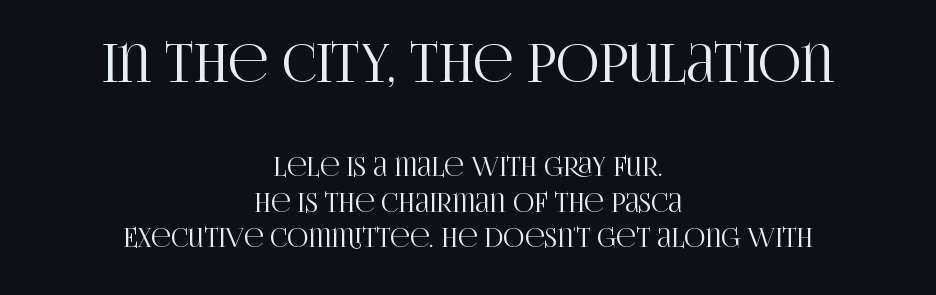
{"serif": "yes", "italic": "no", "width": "condensed", "stroke_contrast": "high", "x_height": "large", "monospaced": "no", "underline": "no", "align": "center", "line_spacing": "normal", "line_spacing_ratio": 1.36, "letter_spacing": "normal", "letter_spacing_em": 0.0, "larger_block": "first", "size_ratio": 2.04, "glyph_px": 53}
